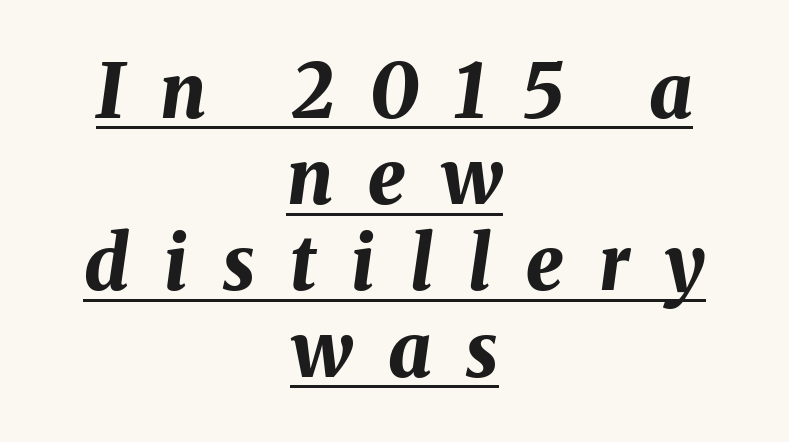
Q: Is the text bold? A: Yes.
Q: Is the text italic (slanted)? A: Yes, it leans right by about 8 degrees.
Q: Is the text underlined? A: Yes.
Q: How is the paragraph aligned? A: Centered.
Q: Is the spacing between letters normal or unusually wide? A: Unusually wide.
Q: Is the spacing between lines tight, normal or loose? A: Tight.
Q: Width (condensed, normal, or wide)? A: Normal.
Q: Stroke contrast? A: Medium.
Q: x-height? A: Medium.
Q: Monospaced? A: No.
